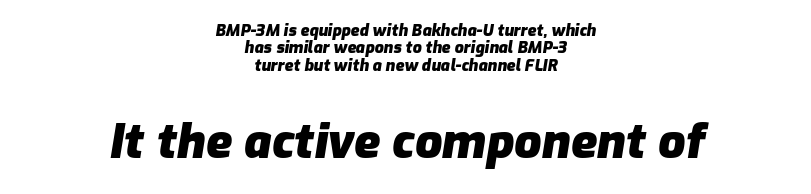
The image shows 48 px heavy type, italic (leaning right); set centered, tight line spacing (1.08x), normal letter spacing, not underlined; the second (bottom) block is 3.0x larger; low stroke contrast and a medium x-height.
